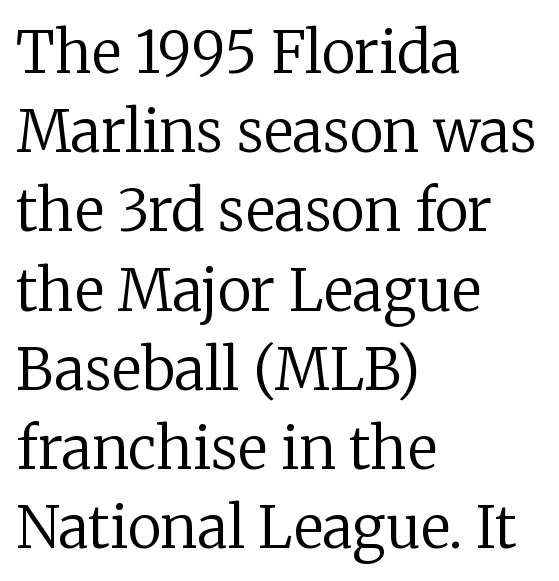
The characters are drawn with everyday or finer stroke widths. A typesetter would call this zero additional tracking. Alignment: flush left. You could not count columns in this text — the font is proportionally spaced. The characters display serif detailing at their extremities.
